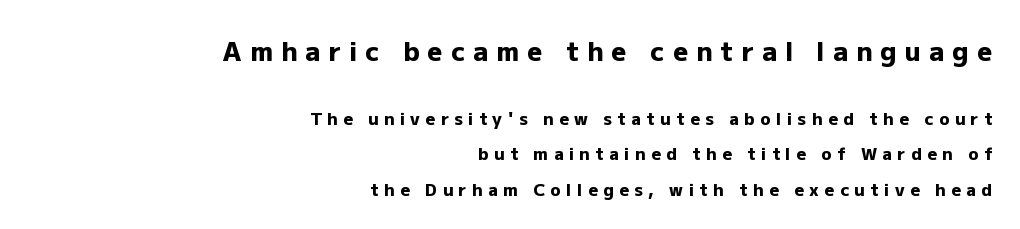
{"italic": "no", "bold": "yes", "underline": "no", "align": "right", "line_spacing": "loose", "line_spacing_ratio": 2.08, "letter_spacing": "wide", "letter_spacing_em": 0.32, "larger_block": "first", "size_ratio": 1.53, "glyph_px": 26}
